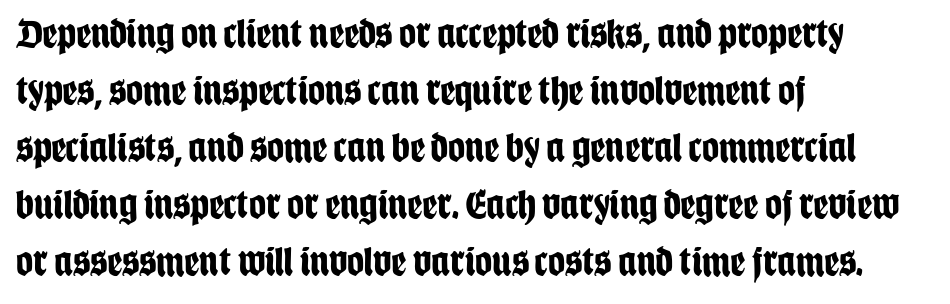
{"serif": "no", "italic": "no", "bold": "yes", "weight": "bold", "width": "condensed", "stroke_contrast": "low", "x_height": "large", "monospaced": "no", "underline": "no", "align": "left", "line_spacing": "normal", "line_spacing_ratio": 1.36, "letter_spacing": "normal", "letter_spacing_em": 0.0, "glyph_px": 42}
